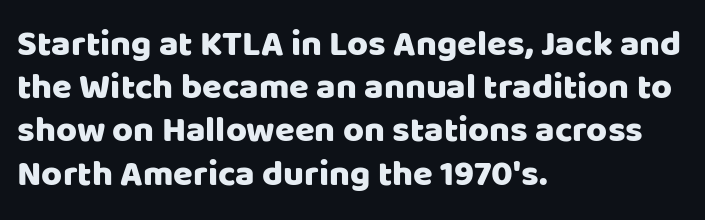
The rendering anchors every line to the left-hand side. The letters advance in unequal steps, a hallmark of proportional type. The lettering stays uniformly vertical, giving the passage a roman look. Serifs: no, the terminals of the letterforms are clean.
